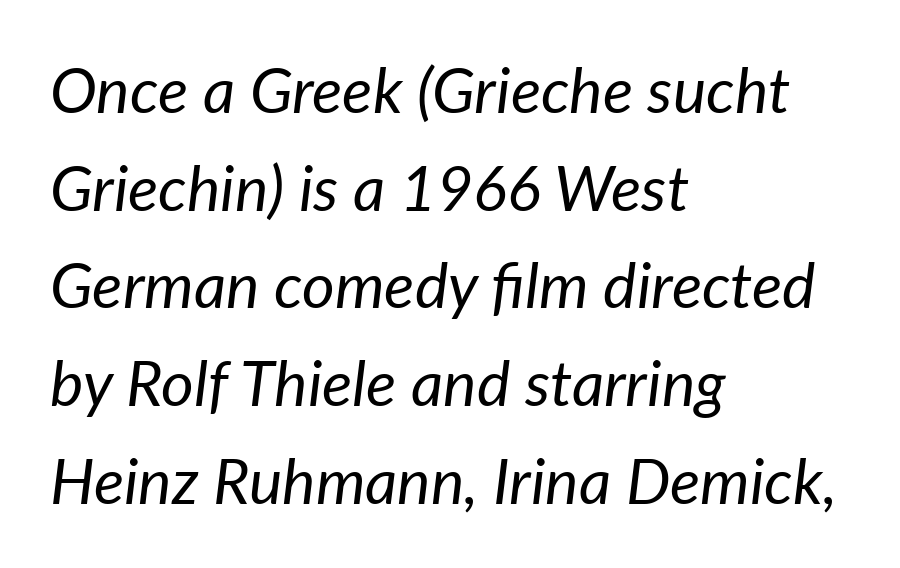
A typesetter would call this proportional, since set widths differ per character. The designer left line spacing at the default. Characters follow at the spacing the type designer built in. Quick note: italic. Weight class: somewhere from thin through regular. Bare-footed words on every line.
